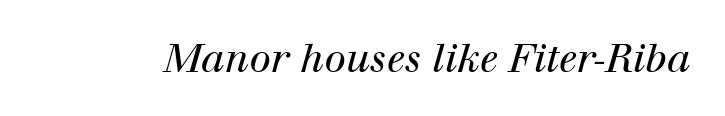
Q: Is the text bold? A: No.
Q: Is the text italic (slanted)? A: Yes, it leans right by about 12 degrees.
Q: Is the typeface a serif or a sans-serif typeface? A: Serif.
Q: Is the text underlined? A: No.
Q: Is the spacing between letters normal or unusually wide? A: Normal.
Q: Width (condensed, normal, or wide)? A: Normal.
Q: Stroke contrast? A: High.
Q: x-height? A: Medium.
Q: Monospaced? A: No.
